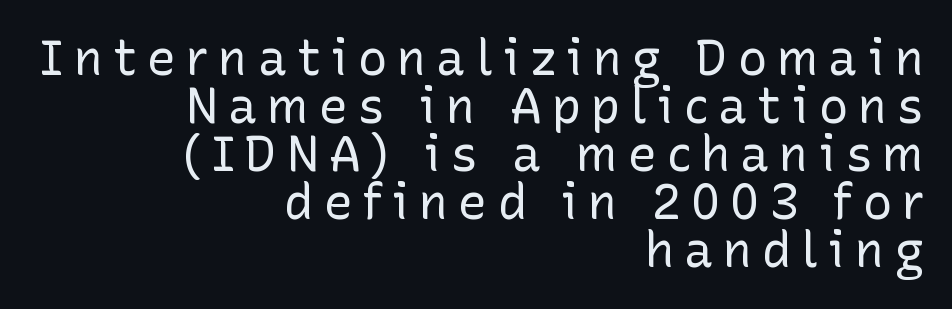
Q: Is the text bold? A: No.
Q: Is the text italic (slanted)? A: No, it is upright.
Q: Is the typeface a serif or a sans-serif typeface? A: Sans-serif.
Q: Is the text underlined? A: No.
Q: How is the paragraph aligned? A: Right-aligned.
Q: Is the spacing between letters normal or unusually wide? A: Unusually wide.
Q: Is the spacing between lines tight, normal or loose? A: Tight.
Q: Width (condensed, normal, or wide)? A: Normal.
Q: Stroke contrast? A: Low.
Q: x-height? A: Medium.
Q: Monospaced? A: No.
